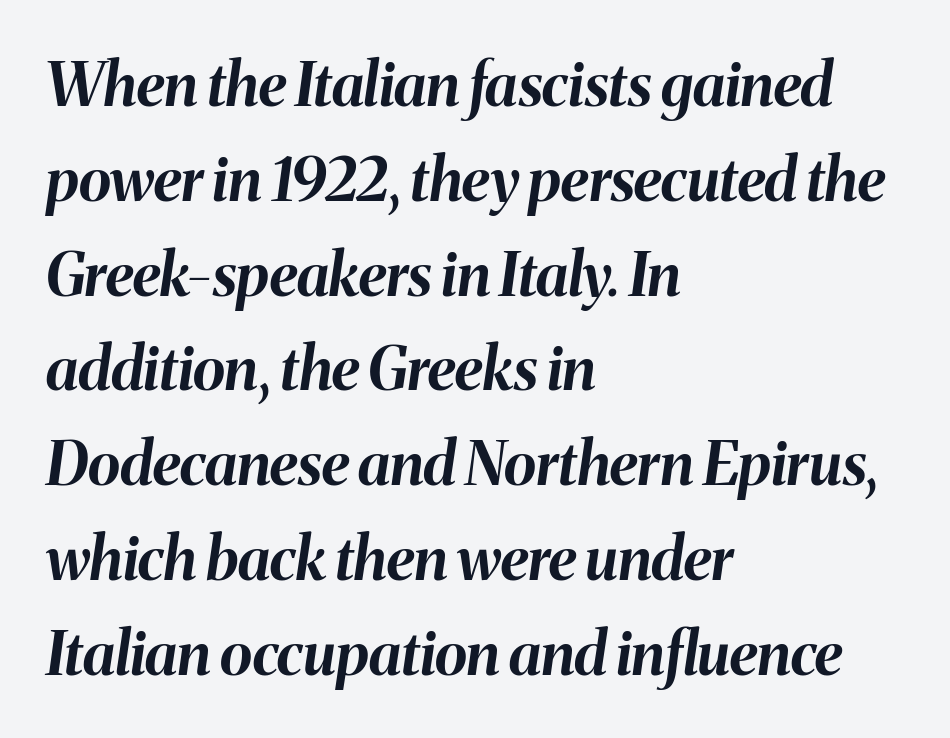
The image shows 60 px bold type, italic (leaning right); set left-aligned, normal line spacing (1.58x), normal letter spacing, not underlined; medium stroke contrast and a medium x-height.
